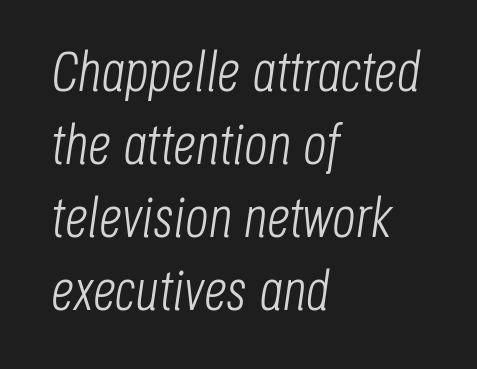
Weight: not bold — regular or lighter. This sample has the flowing, uneven cadence of proportional lettering. Slanted lettering throughout. A classic flush-left, rag-right setting is used for this passage.
